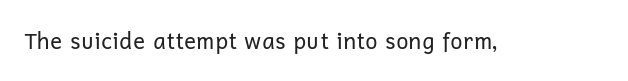
Q: Is the text bold? A: No.
Q: Is the text italic (slanted)? A: No, it is upright.
Q: Is the text underlined? A: No.
Q: Is the spacing between letters normal or unusually wide? A: Normal.
